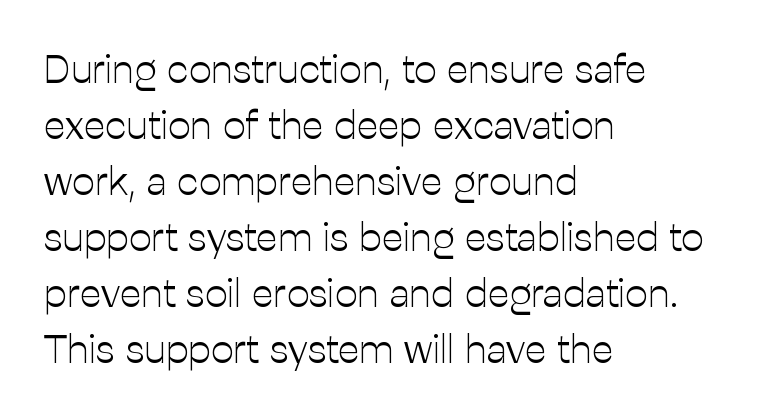
The rag falls on the right side of this text block. Caption: standard tracking, unaltered. Character widths vary here, with narrow letters taking less room than wide ones. A typesetter would mark this as roman, not italic. Is the type heavy? It reads as light-to-regular instead. Students, observe: this is what conventionally led text looks like.
